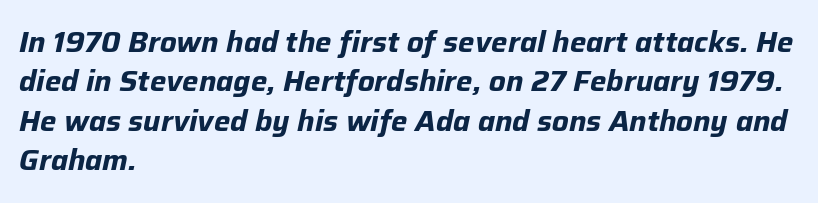
The image shows 29 px bold type, italic (leaning right); set left-aligned, normal line spacing (1.36x), normal letter spacing, not underlined; low stroke contrast and a medium x-height.
